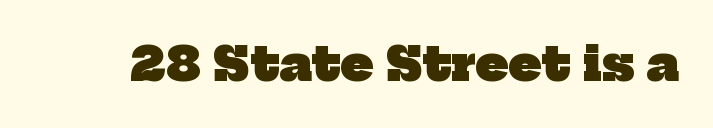
A typesetter would call this proportional, since set widths differ per character. Serifs: yes, visible at the terminals of the letterforms. Bold? Absolutely — the strokes are thick and heavy. Here the glyphs are tracked normally, forming tight word shapes.
